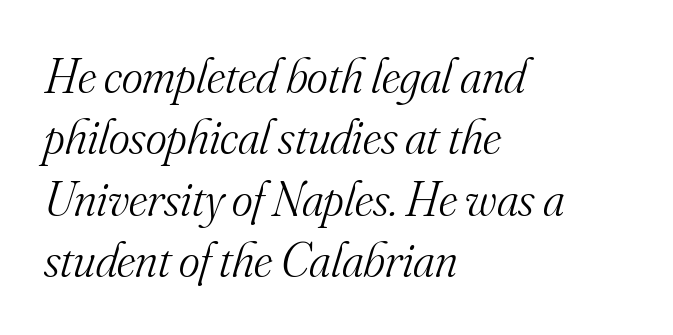
Q: Is the text bold? A: No.
Q: Is the text italic (slanted)? A: Yes, it leans right by about 16 degrees.
Q: Is the typeface a serif or a sans-serif typeface? A: Serif.
Q: Is the text underlined? A: No.
Q: How is the paragraph aligned? A: Left-aligned.
Q: Is the spacing between letters normal or unusually wide? A: Normal.
Q: Width (condensed, normal, or wide)? A: Normal.
Q: Stroke contrast? A: Medium.
Q: x-height? A: Small.
Q: Monospaced? A: No.
